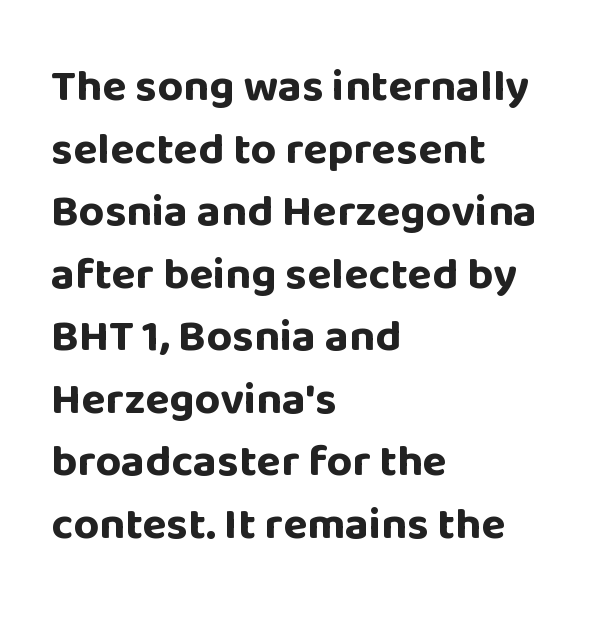
Tracking here is standard; glyphs follow each other at the usual distance. The space between consecutive lines is moderate. Spacing verdict: proportional, widths tailored to each character. Vertical strokes here are truly vertical. The string is rendered with underlining switched off. The type family on display is of the sans-serif kind.
